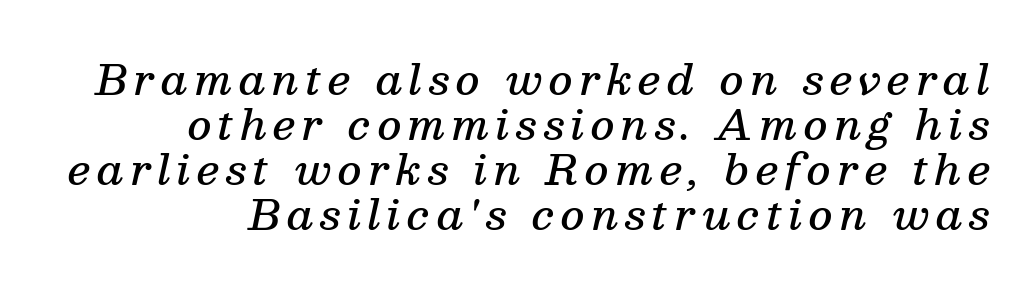
Casual observation: everything's shoved over to the right. Spacing verdict: proportional, widths tailored to each character. Cramped leading. Looking at the ascenders, they clearly lean. The glyphs in this specimen are seriffed. Letters rest on an invisible, unmarked baseline.
